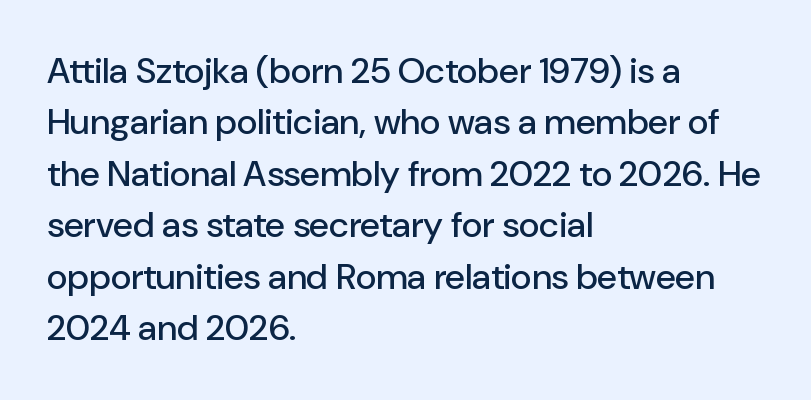
The rag falls on the right side of this text block. Posture: vertical. Beneath every word, the page is bare. You could not count columns in this text — the font is proportionally spaced. Honestly, the letter spacing is just normal — you wouldn't notice it. Type style note: lacks serifs.
